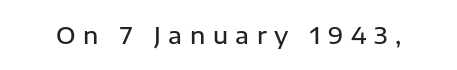
Q: Is the text bold? A: Semi-bold.
Q: Is the text italic (slanted)? A: No, it is upright.
Q: Is the text underlined? A: No.
Q: Is the spacing between letters normal or unusually wide? A: Unusually wide.
